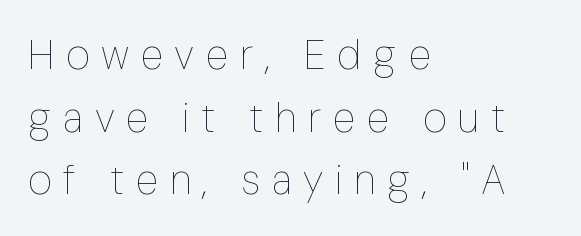
The image shows 41 px thin, condensed type, upright; set left-aligned, normal line spacing (1.53x), unusually wide letter spacing (+0.29 em), not underlined; low stroke contrast and a medium x-height.
